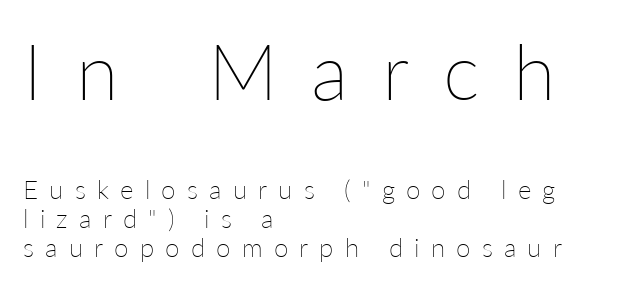
The image shows 78 px thin type, upright; set left-aligned, tight line spacing (1.12x), unusually wide letter spacing (+0.43 em), not underlined; the first (top) block is 3.0x larger; low stroke contrast and a medium x-height.
